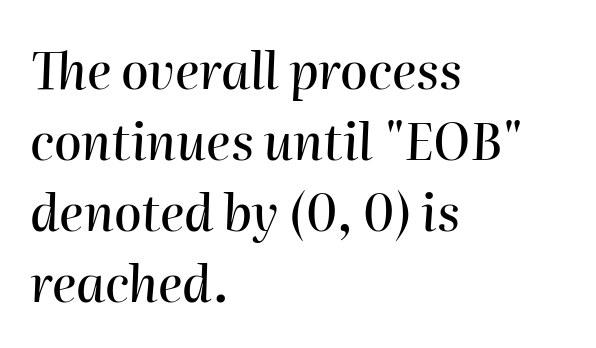
{"italic": "yes", "lean": "right", "slant_degrees": 2, "width": "normal", "stroke_contrast": "high", "x_height": "medium", "monospaced": "no", "underline": "no", "align": "left", "line_spacing": "normal", "line_spacing_ratio": 1.42, "letter_spacing": "normal", "letter_spacing_em": 0.0, "glyph_px": 50}
